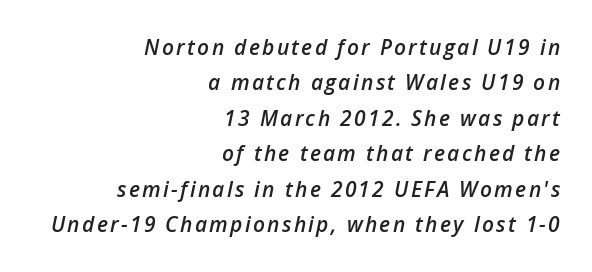
Q: Is the text bold? A: Semi-bold.
Q: Is the text italic (slanted)? A: Yes, it leans right by about 12 degrees.
Q: Is the text underlined? A: No.
Q: How is the paragraph aligned? A: Right-aligned.
Q: Is the spacing between lines tight, normal or loose? A: Normal.
